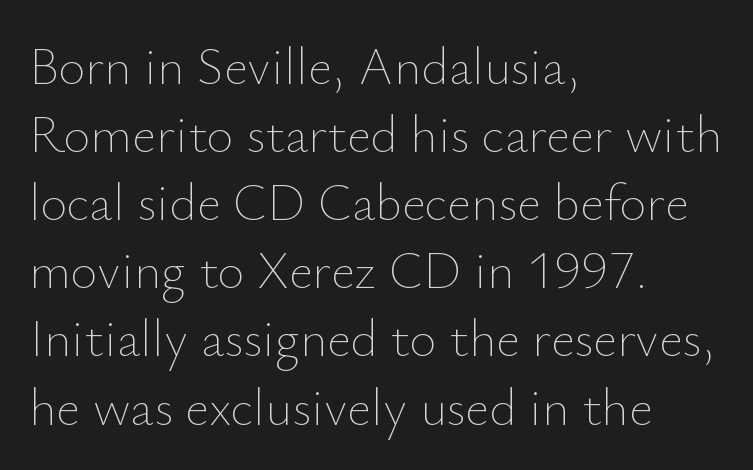
On a weight scale, this lands at 450 or below. No italicization has been applied; the sample stays upright. The ragged edge is on the right, which tells us the setting is flush left. Bare-footed words on every line. Leading matches the norm, producing a regular column.
